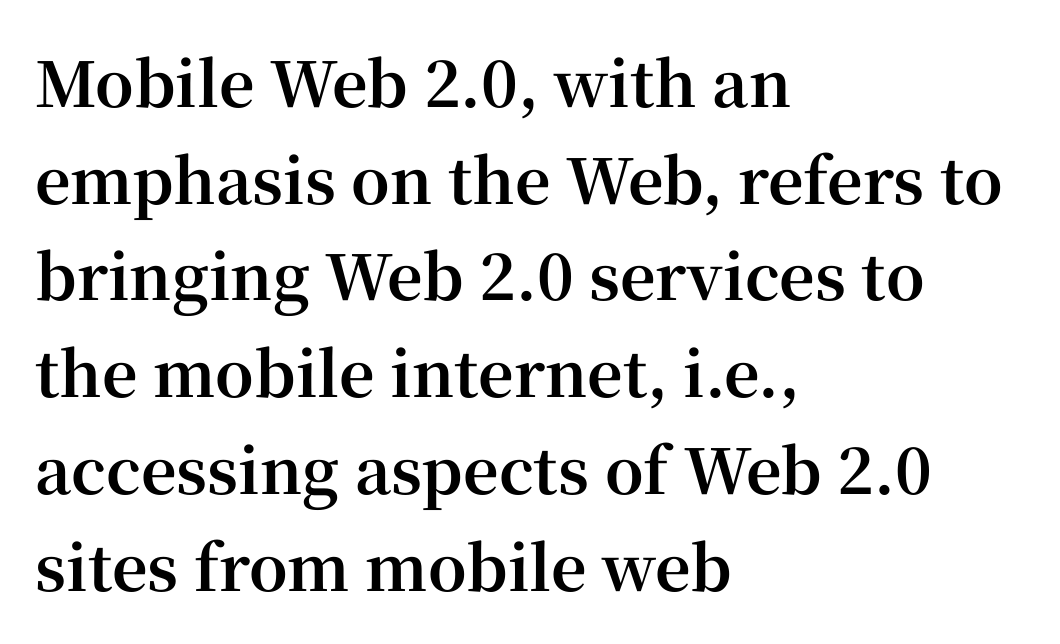
The image shows 62 px bold serif type, upright; set left-aligned, normal line spacing (1.56x), normal letter spacing, not underlined; high stroke contrast and a medium x-height.
